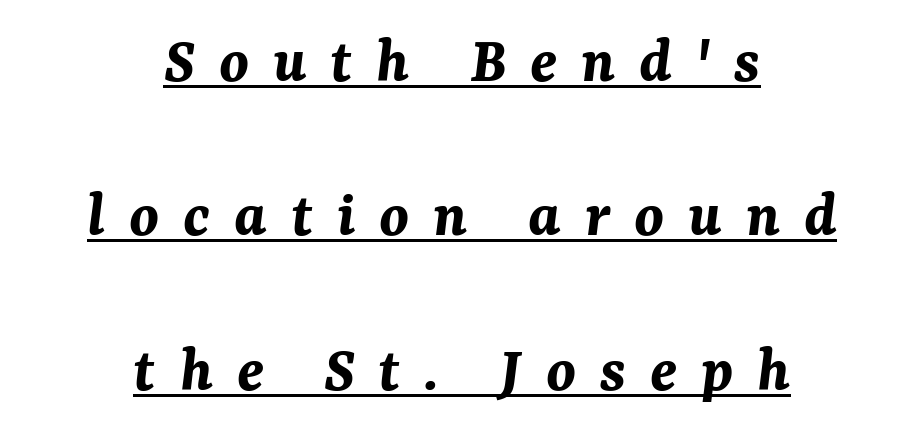
Each new line begins a long way beneath the previous one. The lettering tilts uniformly, giving the passage an italic look. Pretty heavy lettering here — definitely bold. Casual observation: everything's sitting right in the middle. This sample uses expanded letter spacing, leaving extra air between glyphs. Emphasis is given by a line drawn under the lettering.
